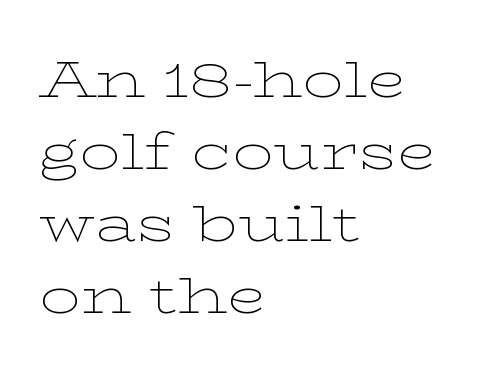
Leading matches the norm, producing a regular column. Style check: upright. Only glyphs here, with clear space below each row. A typesetter would call this zero additional tracking. Horizontal alignment here is leftward, the default for most running prose.
